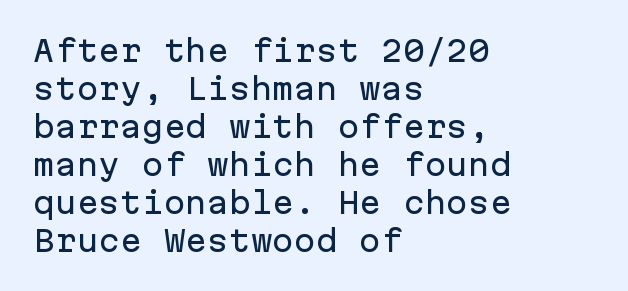
Type without underlining. The ragged edge is on the right, which tells us the setting is flush left. The lettering holds an erect, upright posture throughout. Standard letterfit; no display-style spreading of the glyphs. Note the uniform advance width — an 'i' takes as much space as an 'm'.
